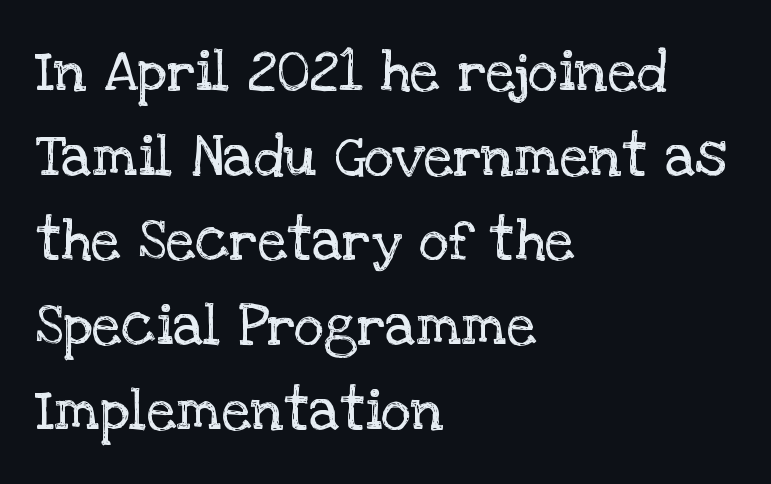
{"serif": "yes", "italic": "no", "bold": "no", "weight": "regular", "width": "normal", "stroke_contrast": "low", "x_height": "large", "monospaced": "no", "underline": "no", "align": "left", "line_spacing": "normal", "line_spacing_ratio": 1.46, "letter_spacing": "normal", "letter_spacing_em": 0.0, "glyph_px": 58}
